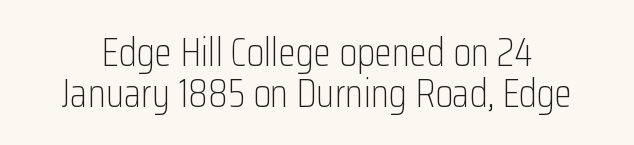
{"serif": "no", "italic": "no", "bold": "no", "weight": "light", "width": "condensed", "stroke_contrast": "low", "x_height": "medium", "monospaced": "no", "underline": "no", "line_spacing": "tight", "line_spacing_ratio": 1.02, "letter_spacing": "normal", "letter_spacing_em": 0.0, "glyph_px": 40}
